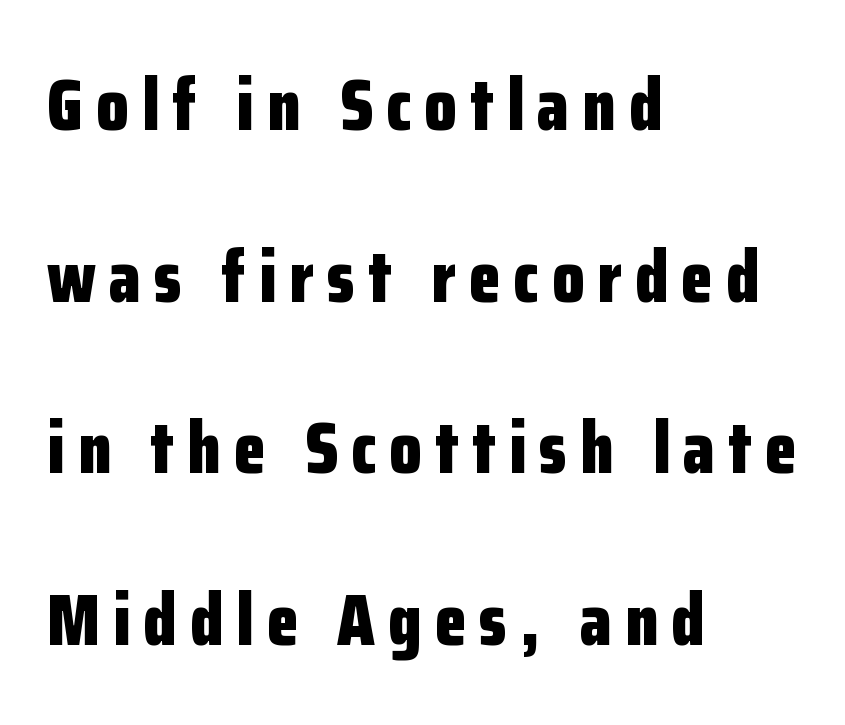
{"serif": "no", "italic": "no", "bold": "yes", "weight": "bold", "width": "condensed", "stroke_contrast": "low", "x_height": "medium", "monospaced": "no", "underline": "no", "align": "left", "line_spacing": "loose", "line_spacing_ratio": 2.35, "glyph_px": 73}
